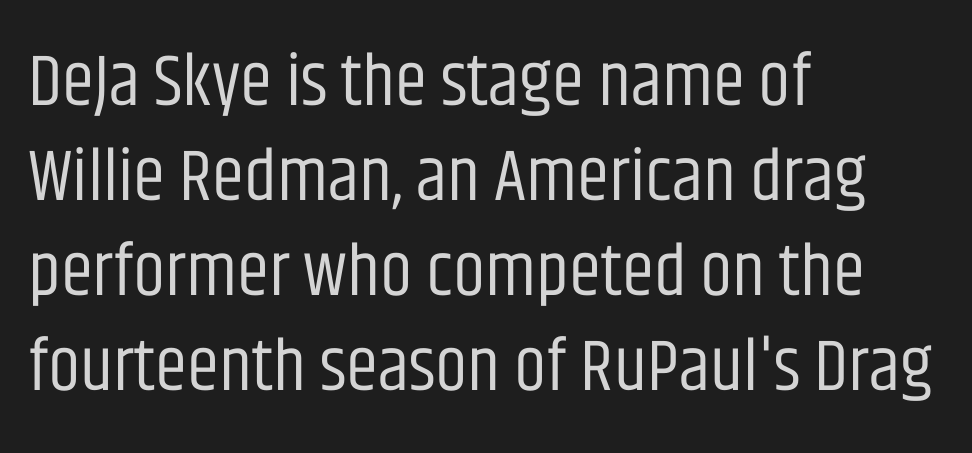
Q: Is the text bold? A: No.
Q: Is the text italic (slanted)? A: No, it is upright.
Q: Is the typeface a serif or a sans-serif typeface? A: Sans-serif.
Q: Is the text underlined? A: No.
Q: How is the paragraph aligned? A: Left-aligned.
Q: Is the spacing between letters normal or unusually wide? A: Normal.
Q: Is the spacing between lines tight, normal or loose? A: Normal.
Q: Width (condensed, normal, or wide)? A: Condensed.
Q: Stroke contrast? A: Low.
Q: x-height? A: Large.
Q: Monospaced? A: No.
